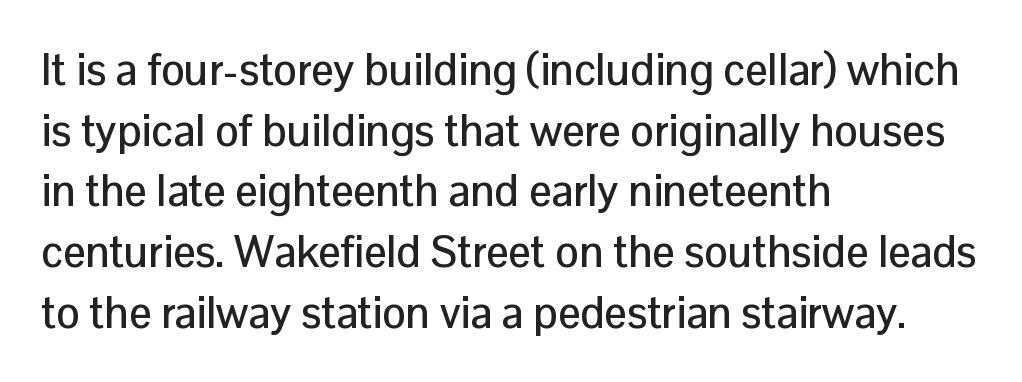
{"serif": "no", "italic": "no", "width": "normal", "stroke_contrast": "low", "x_height": "medium", "monospaced": "no", "underline": "no", "align": "left", "line_spacing": "normal", "line_spacing_ratio": 1.38, "letter_spacing": "normal", "letter_spacing_em": 0.0, "glyph_px": 44}
